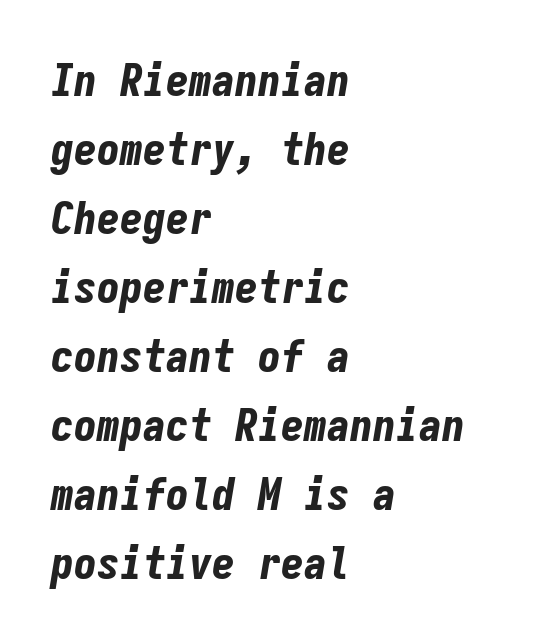
Q: Is the text bold? A: Yes.
Q: Is the text italic (slanted)? A: Yes, it leans right by about 9 degrees.
Q: Is the text underlined? A: No.
Q: How is the paragraph aligned? A: Left-aligned.
Q: Is the spacing between letters normal or unusually wide? A: Normal.
Q: Is the spacing between lines tight, normal or loose? A: Normal.
Q: Width (condensed, normal, or wide)? A: Condensed.
Q: Stroke contrast? A: Low.
Q: x-height? A: Medium.
Q: Monospaced? A: Yes.
